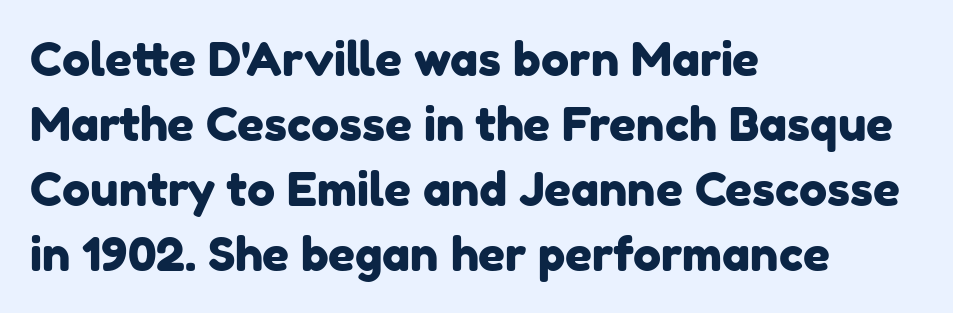
Q: Is the typeface a serif or a sans-serif typeface? A: Sans-serif.
Q: Is the text underlined? A: No.
Q: How is the paragraph aligned? A: Left-aligned.
Q: Is the spacing between letters normal or unusually wide? A: Normal.
Q: Is the spacing between lines tight, normal or loose? A: Normal.
Q: Width (condensed, normal, or wide)? A: Normal.
Q: Stroke contrast? A: Low.
Q: x-height? A: Medium.
Q: Monospaced? A: No.
